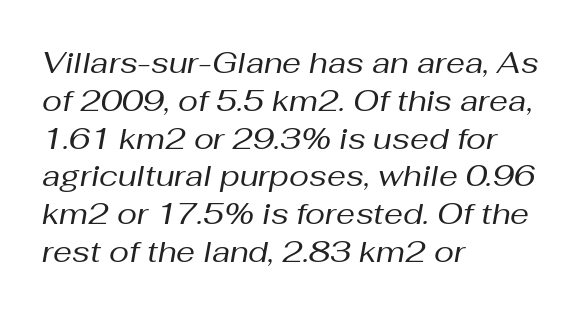
{"italic": "yes", "lean": "right", "slant_degrees": 10, "bold": "no", "weight": "regular", "width": "normal", "stroke_contrast": "medium", "x_height": "medium", "monospaced": "no", "underline": "no", "align": "left", "line_spacing": "normal", "line_spacing_ratio": 1.26, "letter_spacing": "normal", "letter_spacing_em": 0.0, "glyph_px": 30}
